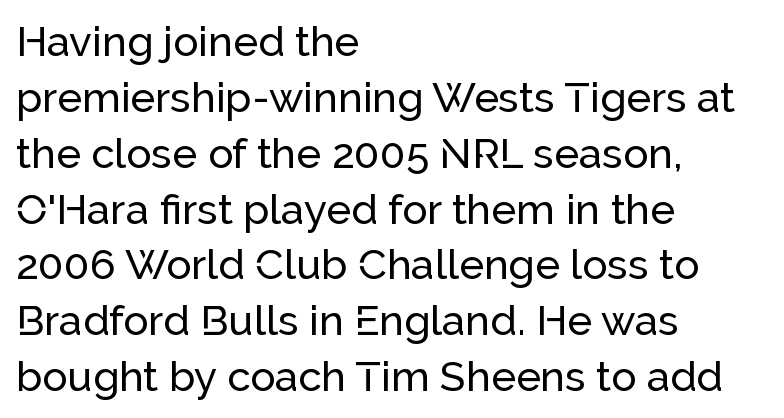
The image shows 42 px sans-serif type, upright; set left-aligned, normal line spacing (1.33x), normal letter spacing, not underlined; low stroke contrast and a medium x-height.
